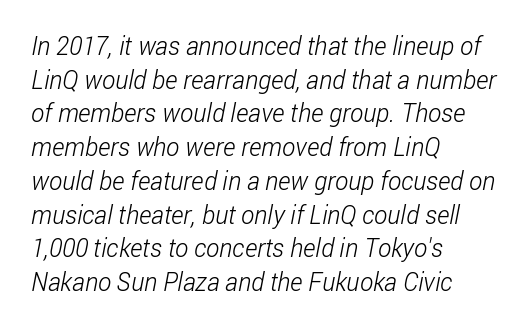
Q: Is the text bold? A: No.
Q: Is the text underlined? A: No.
Q: How is the paragraph aligned? A: Left-aligned.
Q: Is the spacing between letters normal or unusually wide? A: Normal.
Q: Is the spacing between lines tight, normal or loose? A: Normal.
